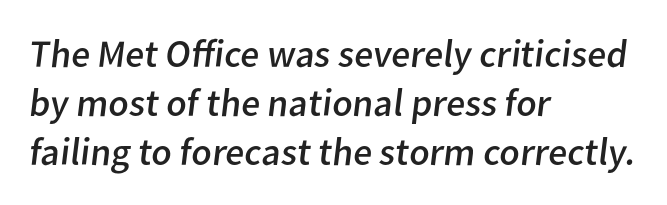
The image shows 39 px regular-weight sans-serif type; set left-aligned, normal line spacing (1.26x), normal letter spacing, not underlined; low stroke contrast and a medium x-height.
